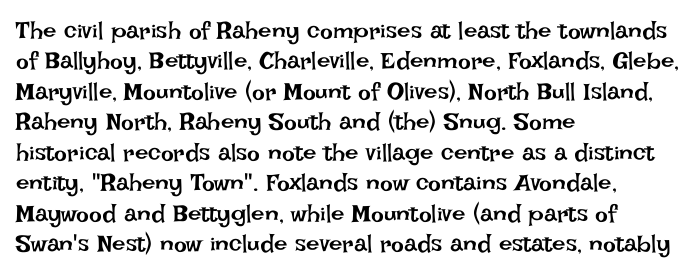
The type sits square on the baseline with zero lean. Only glyphs here, with clear space below each row. This sample is left-justified, so line endings fall wherever the words run out. Nothing unusual about the tracking: characters are spaced as the font intends. No extra ink here — the face is not bold.
